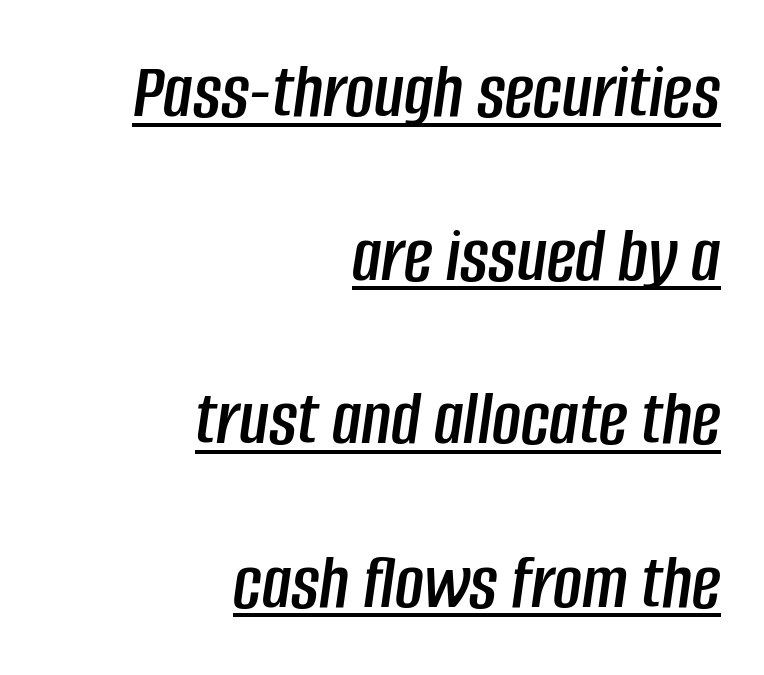
The image shows 79 px condensed type, italic (leaning right); set right-aligned, loose line spacing (2.07x), normal letter spacing, underlined; low stroke contrast and a large x-height.
